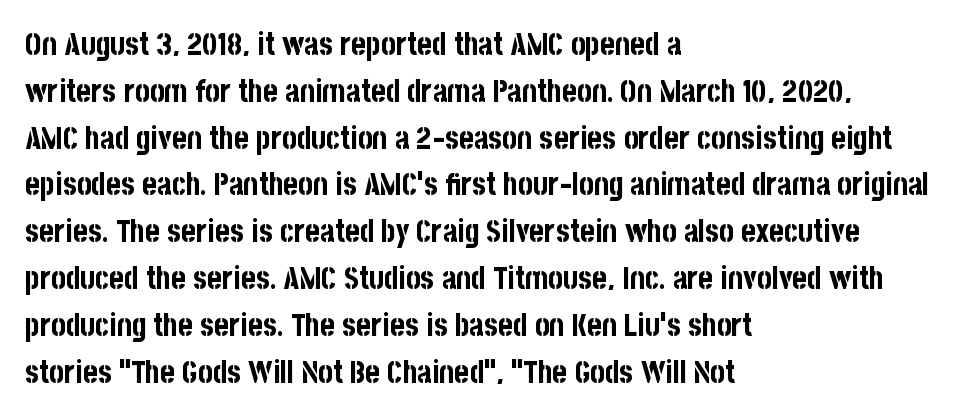
The image shows 31 px bold, condensed sans-serif type, upright; set left-aligned, normal line spacing (1.51x), normal letter spacing, not underlined; low stroke contrast and a large x-height.
